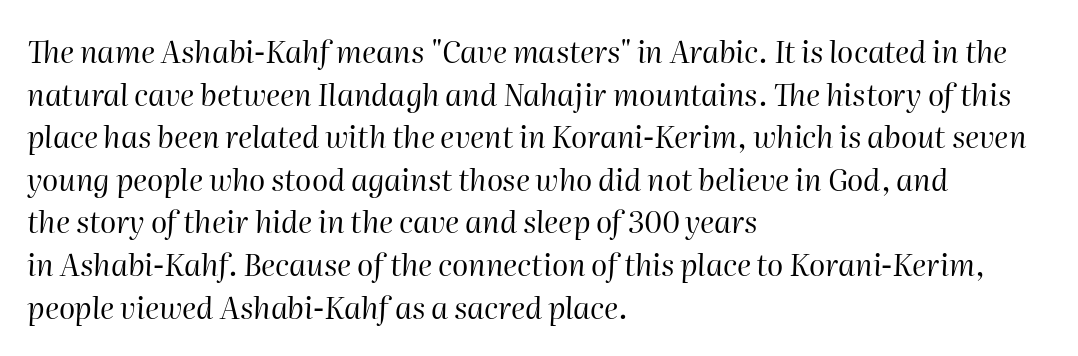
This sample has the flowing, uneven cadence of proportional lettering. If you drew a ruler down the left edge, every line would touch it. Glyph-to-glyph distance matches everyday printed text. Vertical spacing — default.
